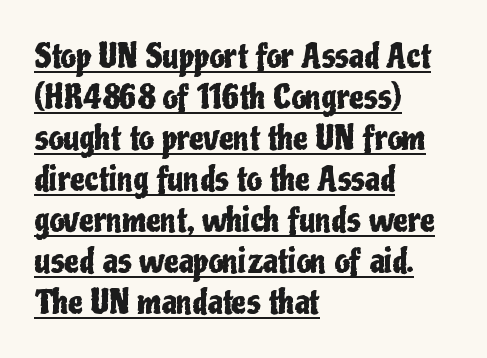
Q: Is the text italic (slanted)? A: No, it is upright.
Q: Is the typeface a serif or a sans-serif typeface? A: Sans-serif.
Q: Is the text underlined? A: Yes.
Q: How is the paragraph aligned? A: Left-aligned.
Q: Is the spacing between letters normal or unusually wide? A: Normal.
Q: Width (condensed, normal, or wide)? A: Condensed.
Q: Stroke contrast? A: Low.
Q: x-height? A: Medium.
Q: Monospaced? A: No.
